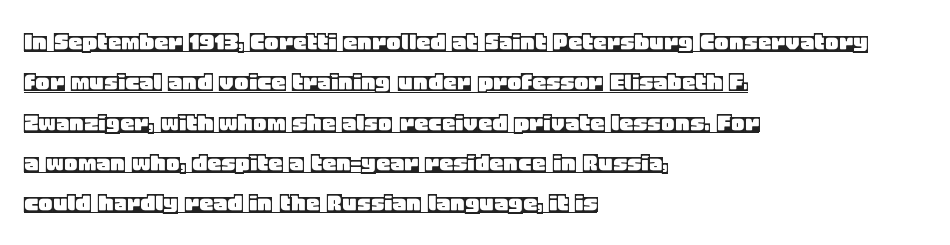
{"italic": "no", "width": "normal", "x_height": "large", "monospaced": "no", "underline": "yes", "align": "left", "line_spacing": "normal", "line_spacing_ratio": 1.44, "letter_spacing": "normal", "letter_spacing_em": 0.0, "glyph_px": 28}
